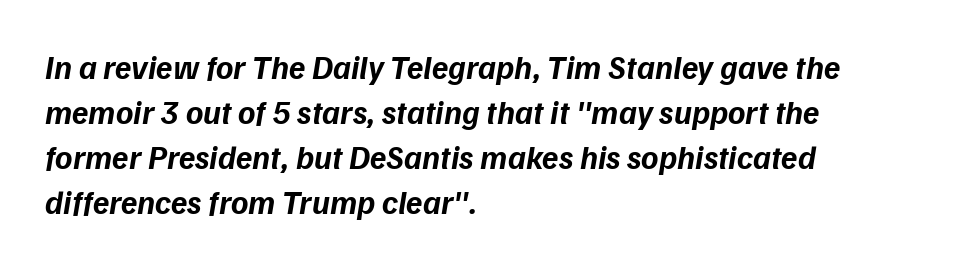
{"italic": "yes", "lean": "right", "slant_degrees": 9, "bold": "yes", "weight": "bold", "width": "normal", "stroke_contrast": "low", "x_height": "medium", "monospaced": "no", "underline": "no", "align": "left", "line_spacing": "normal", "line_spacing_ratio": 1.36, "letter_spacing": "normal", "letter_spacing_em": 0.0, "glyph_px": 33}
